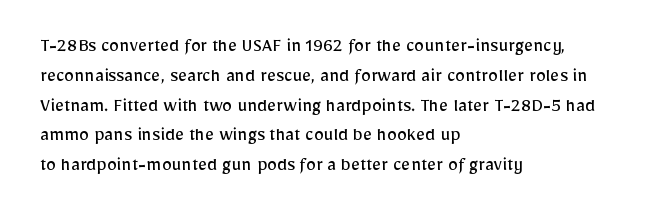
Q: Is the text bold? A: No.
Q: Is the text italic (slanted)? A: No, it is upright.
Q: Is the text underlined? A: No.
Q: How is the paragraph aligned? A: Left-aligned.
Q: Is the spacing between letters normal or unusually wide? A: Normal.
Q: Is the spacing between lines tight, normal or loose? A: Normal.
